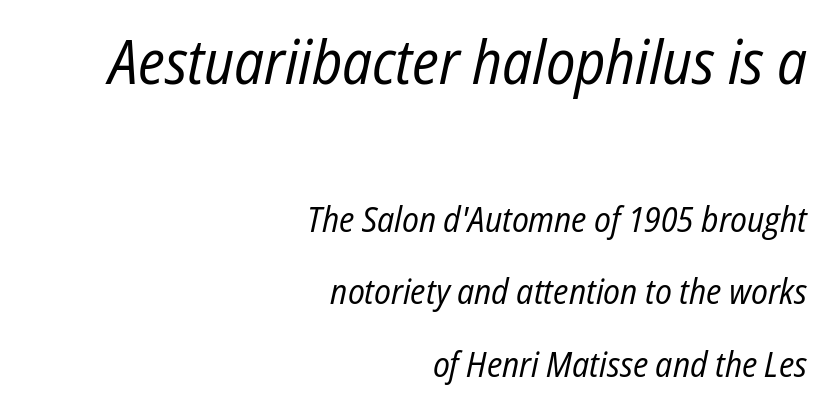
{"italic": "yes", "lean": "right", "slant_degrees": 12, "bold": "no", "weight": "regular", "width": "condensed", "stroke_contrast": "low", "x_height": "medium", "monospaced": "no", "underline": "no", "align": "right", "line_spacing": "loose", "line_spacing_ratio": 2.08, "letter_spacing": "normal", "letter_spacing_em": 0.0, "larger_block": "first", "size_ratio": 1.74, "glyph_px": 61}
